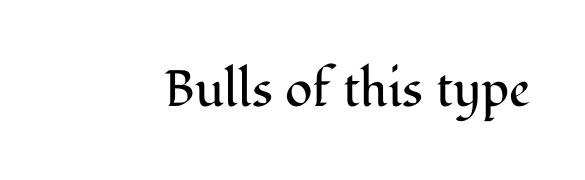
Bold? No — there's no thickening of the strokes. If you drew a line through each stem, it would be perfectly vertical. Each letter keeps its own natural width here, so spacing adapts to shape. What stands out about the letter spacing? Nothing — it is the standard amount. These lines are composed in type with serifs. Only glyphs here, with clear space below each row.
